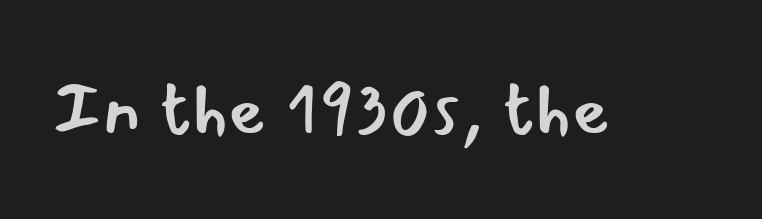
You could call the tracking neutral — neither tight nor loose. Are there feet on the stems? There aren't — it's a sans. The lettering holds an erect, upright posture throughout. A light-to-regular cut is what we see here. This rendering features lettering with no underline. This sample has the flowing, uneven cadence of proportional lettering.
